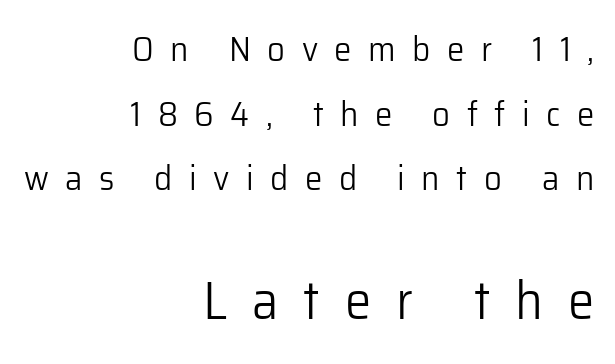
The typeface chosen for these lines omits serifs. Character widths vary here, with narrow letters taking less room than wide ones. The letters stand straight up with perfectly vertical stems. Compared with a typical body face, this is equally light or lighter still. Line ends are locked; line starts wander. Any mark beneath the type? The region is blank.
